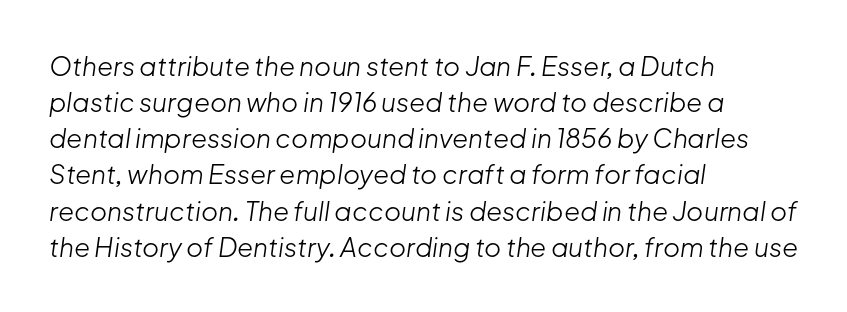
Horizontal alignment here is leftward, the default for most running prose. The characters are drawn with everyday or finer stroke widths. Has an underline been added? It has not. Quick note: interline space is typical. You could call the tracking neutral — neither tight nor loose.
